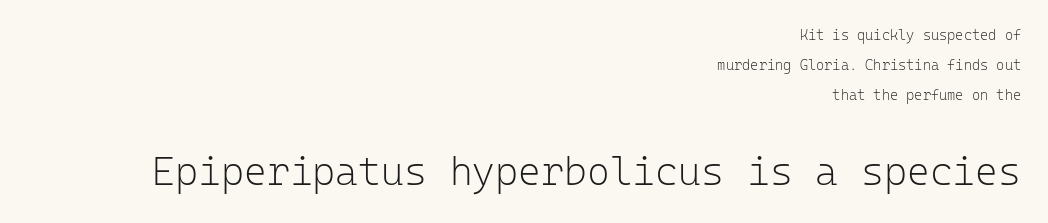
Check where the strokes stop: nothing finishes them off — pure sans. The horizontal fit of the characters is conventional and even. Is the type heavy? It reads as light-to-regular instead. Style check: upright. A typesetter would call this monospace, since all characters share one set width. Scale increases going downward across the two blocks.
